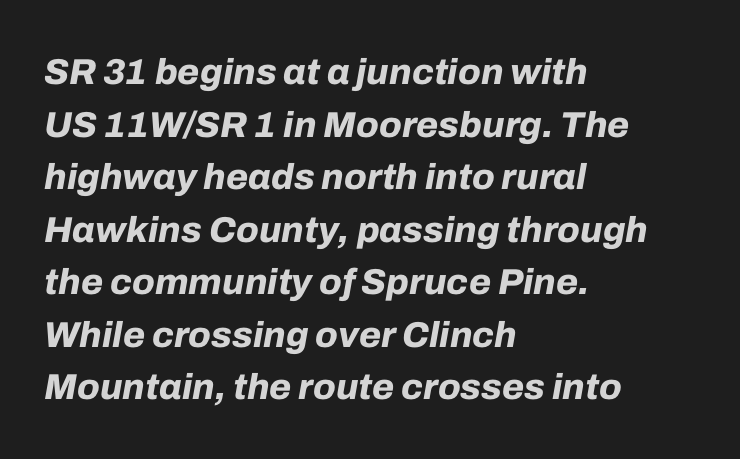
The image shows 36 px bold type, italic (leaning right); set left-aligned, normal line spacing (1.46x), normal letter spacing, not underlined; low stroke contrast and a medium x-height.
